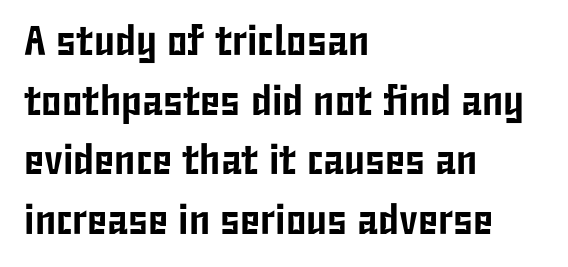
{"serif": "no", "italic": "no", "width": "condensed", "stroke_contrast": "low", "x_height": "medium", "monospaced": "no", "underline": "no", "align": "left", "line_spacing": "normal", "line_spacing_ratio": 1.42, "letter_spacing": "normal", "letter_spacing_em": 0.0, "glyph_px": 42}
